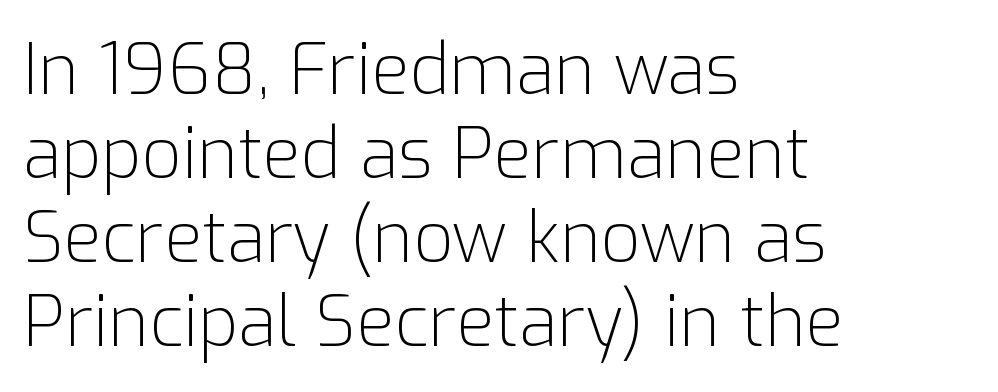
The image shows 70 px light sans-serif type, upright; set left-aligned, line spacing 1.2x, normal letter spacing, not underlined; low stroke contrast and a medium x-height.
